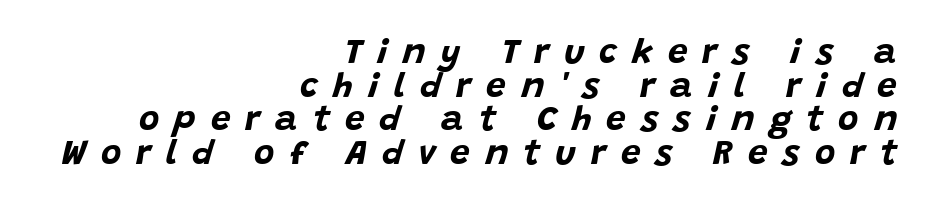
{"italic": "yes", "lean": "right", "slant_degrees": 15, "bold": "yes", "weight": "bold", "width": "normal", "stroke_contrast": "low", "x_height": "large", "monospaced": "no", "underline": "no", "align": "right", "line_spacing": "tight", "line_spacing_ratio": 0.96, "letter_spacing": "wide", "letter_spacing_em": 0.43, "glyph_px": 35}
